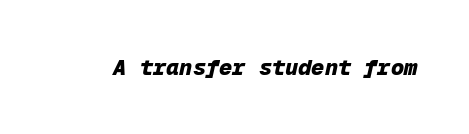
Q: Is the text bold? A: Yes.
Q: Is the text italic (slanted)? A: Yes, it leans right by about 12 degrees.
Q: Is the text underlined? A: No.
Q: Is the spacing between letters normal or unusually wide? A: Normal.
